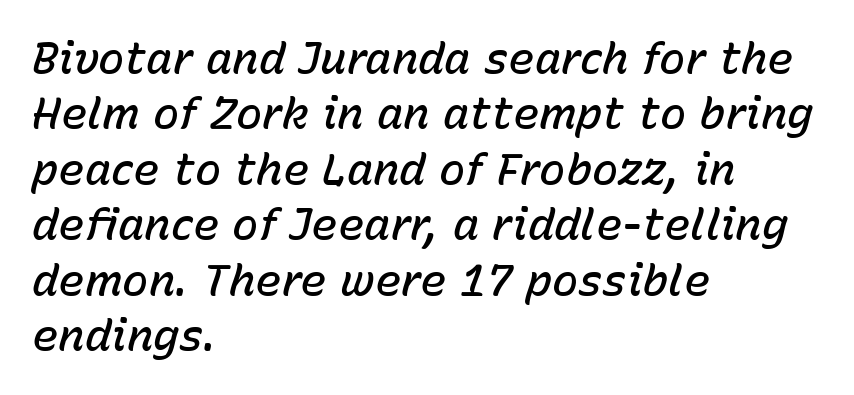
Q: Is the text bold? A: Semi-bold.
Q: Is the text italic (slanted)? A: Yes, it leans right by about 15 degrees.
Q: Is the text underlined? A: No.
Q: How is the paragraph aligned? A: Left-aligned.
Q: Is the spacing between letters normal or unusually wide? A: Normal.
Q: Is the spacing between lines tight, normal or loose? A: Normal.
Q: Width (condensed, normal, or wide)? A: Normal.
Q: Stroke contrast? A: Low.
Q: x-height? A: Medium.
Q: Monospaced? A: No.
